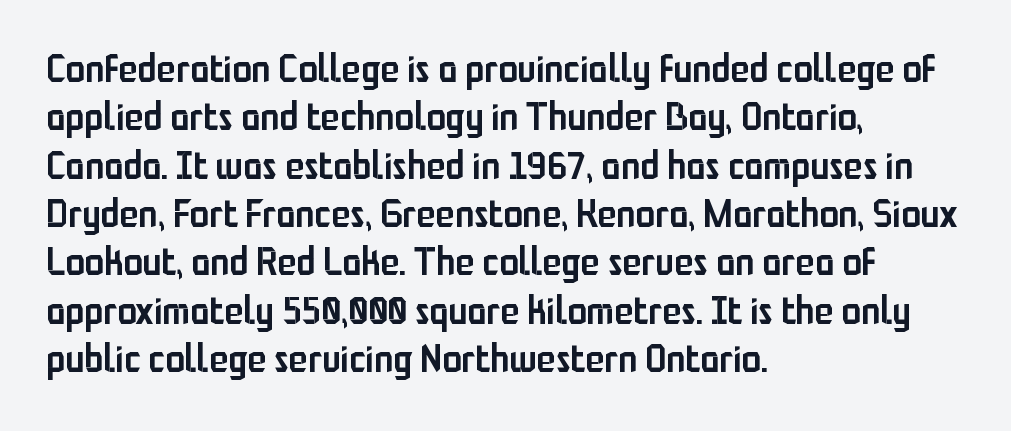
Q: Is the text bold? A: Semi-bold.
Q: Is the text italic (slanted)? A: No, it is upright.
Q: Is the typeface a serif or a sans-serif typeface? A: Sans-serif.
Q: Is the text underlined? A: No.
Q: How is the paragraph aligned? A: Left-aligned.
Q: Is the spacing between letters normal or unusually wide? A: Normal.
Q: Width (condensed, normal, or wide)? A: Condensed.
Q: Stroke contrast? A: Low.
Q: x-height? A: Medium.
Q: Monospaced? A: No.
